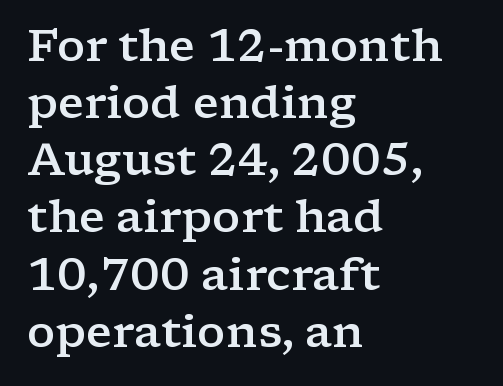
{"serif": "yes", "italic": "no", "bold": "semi", "weight": "semibold", "width": "wide", "stroke_contrast": "low", "x_height": "medium", "monospaced": "no", "underline": "no", "align": "left", "line_spacing": "normal", "line_spacing_ratio": 1.27, "letter_spacing": "normal", "letter_spacing_em": 0.0, "glyph_px": 45}
